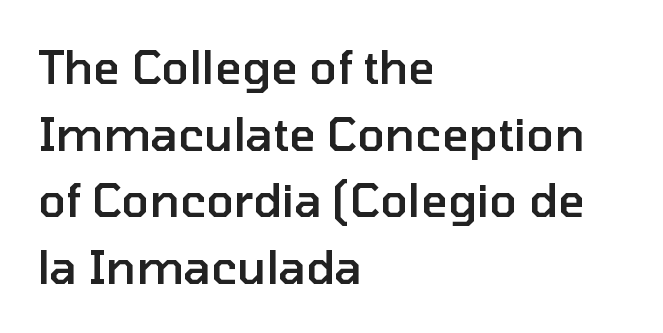
Q: Is the text bold? A: Semi-bold.
Q: Is the text italic (slanted)? A: No, it is upright.
Q: Is the typeface a serif or a sans-serif typeface? A: Sans-serif.
Q: Is the text underlined? A: No.
Q: How is the paragraph aligned? A: Left-aligned.
Q: Is the spacing between letters normal or unusually wide? A: Normal.
Q: Is the spacing between lines tight, normal or loose? A: Normal.
Q: Width (condensed, normal, or wide)? A: Normal.
Q: Stroke contrast? A: Low.
Q: x-height? A: Medium.
Q: Monospaced? A: No.
